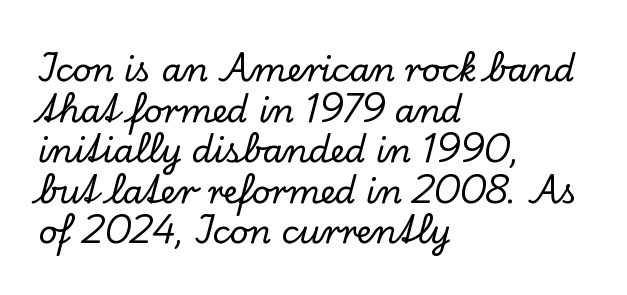
The image shows 33 px serif type; set left-aligned, line spacing 1.23x, normal letter spacing, not underlined; low stroke contrast and a small x-height.
